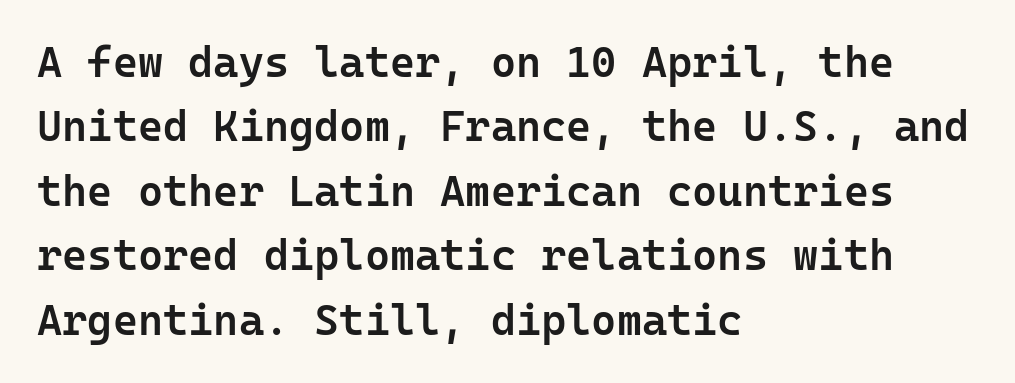
The image shows 43 px semibold sans-serif type, upright, monospaced; set left-aligned, normal line spacing (1.5x), normal letter spacing, not underlined; low stroke contrast and a medium x-height.
